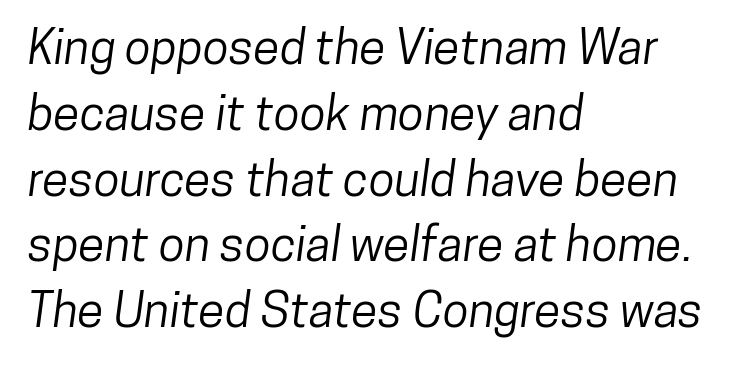
{"serif": "no", "width": "condensed", "stroke_contrast": "low", "x_height": "medium", "monospaced": "no", "underline": "no", "align": "left", "line_spacing": "normal", "line_spacing_ratio": 1.37, "letter_spacing": "normal", "letter_spacing_em": 0.0, "glyph_px": 48}
